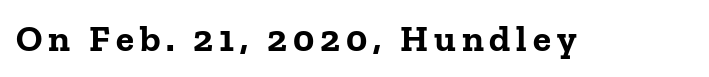
{"serif": "yes", "italic": "no", "bold": "yes", "weight": "bold", "width": "normal", "stroke_contrast": "low", "x_height": "medium", "monospaced": "no", "underline": "no", "glyph_px": 37}
